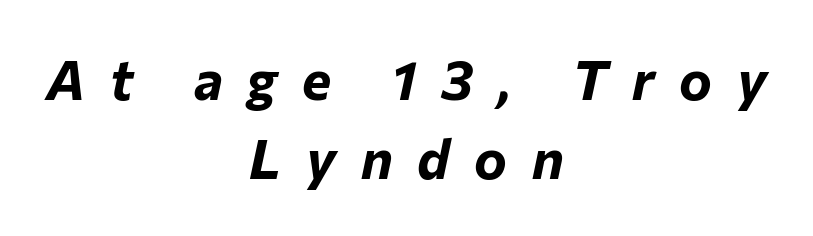
Regular leading. The letters advance in unequal steps, a hallmark of proportional type. This is oblique type, the kind used for emphasis or titles. Line starts and ends both wander, symmetrically. Each row of text sits above clean, open space. A typesetter would call this heavily tracked-out type.
